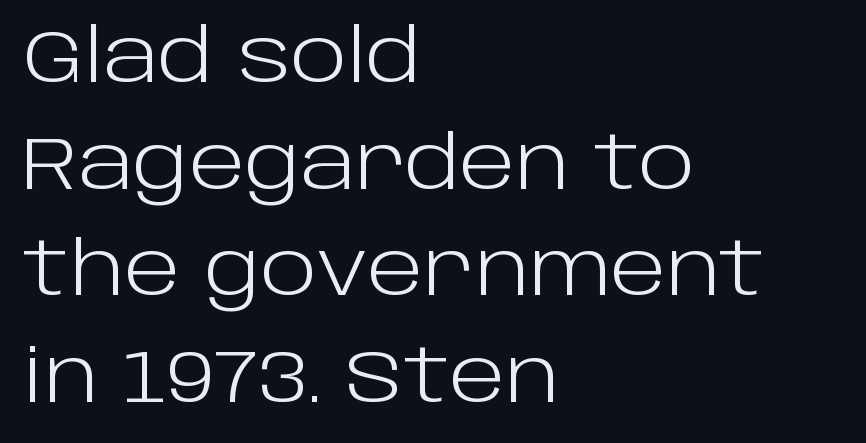
The rendering uses natural spacing where letterforms have individual widths. The designer went with a sans here, leaving each stem footless. The font's upright variant was chosen for this text. You could call the tracking neutral — neither tight nor loose.
